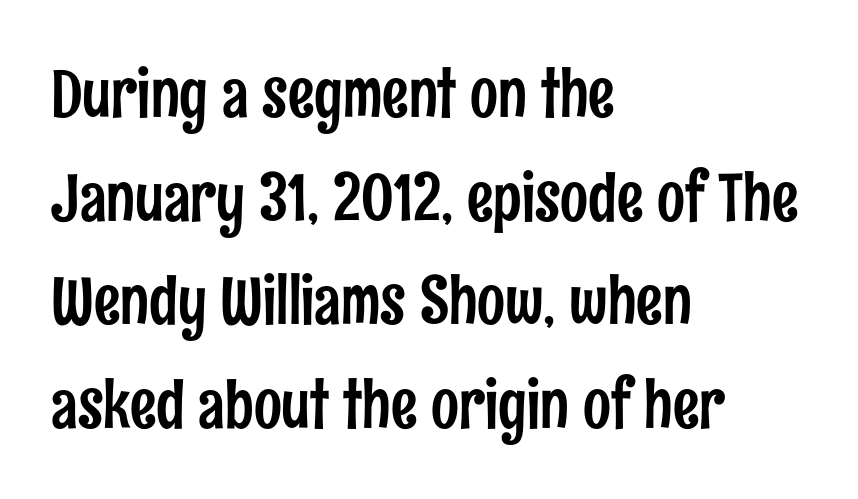
Nobody drew a line under any word here. Observe the ordinary spacing: letters are neighbours, not strangers. You could not count columns in this text — the font is proportionally spaced. Serif or sans? Sans — the stroke terminals are bare. If you drew a line through each stem, it would be perfectly vertical. Summary of vertical rhythm: regular, with standard interline spacing.
